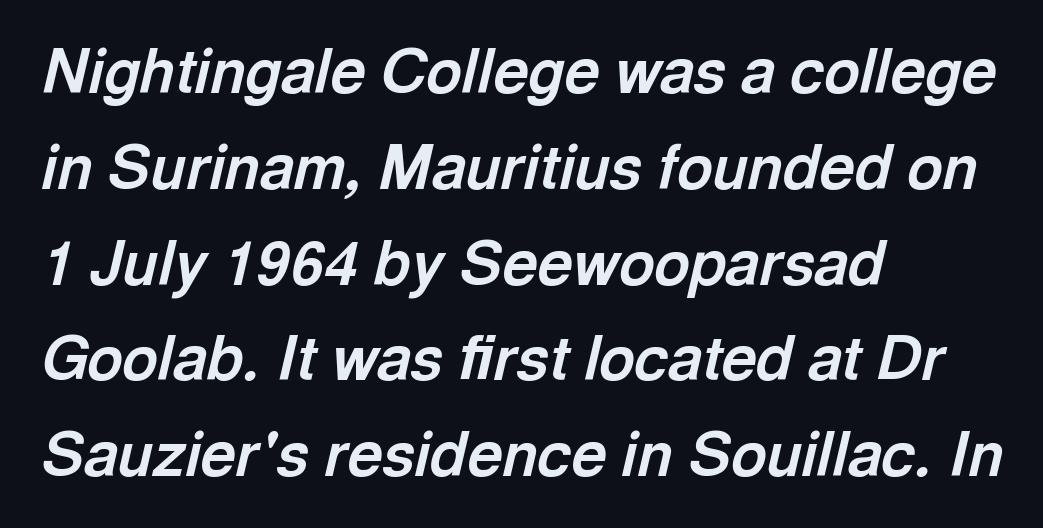
The image shows 61 px bold type, italic (leaning right); set left-aligned, normal line spacing (1.57x), normal letter spacing, not underlined; a medium x-height.
